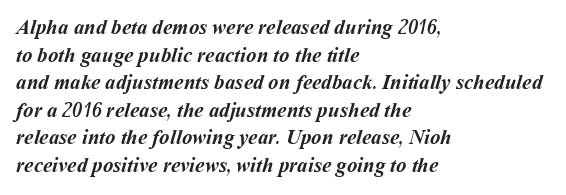
Notice how the passage keeps a crisp vertical edge on the left only. The space between consecutive lines is moderate. Pretty heavy lettering here — definitely bold. Spacing between characters is what you'd get straight out of the box. Beneath every word, the page is bare.
